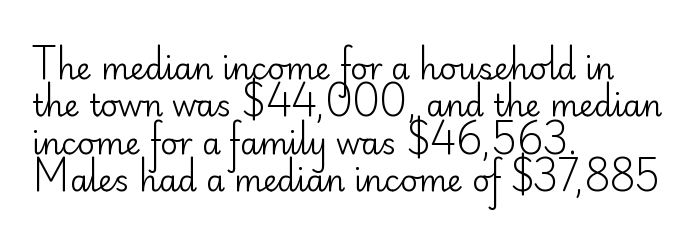
The image shows 30 px regular-weight sans-serif type, upright; set left-aligned, normal line spacing (1.25x), normal letter spacing, not underlined; low stroke contrast and a small x-height.
